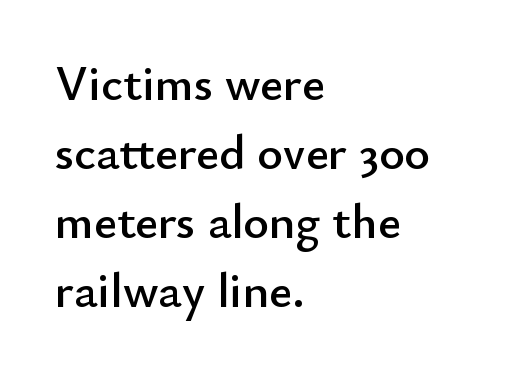
{"serif": "no", "italic": "no", "width": "normal", "stroke_contrast": "low", "x_height": "small", "monospaced": "no", "underline": "no", "align": "left", "line_spacing": "normal", "line_spacing_ratio": 1.41, "letter_spacing": "normal", "letter_spacing_em": 0.0, "glyph_px": 49}
